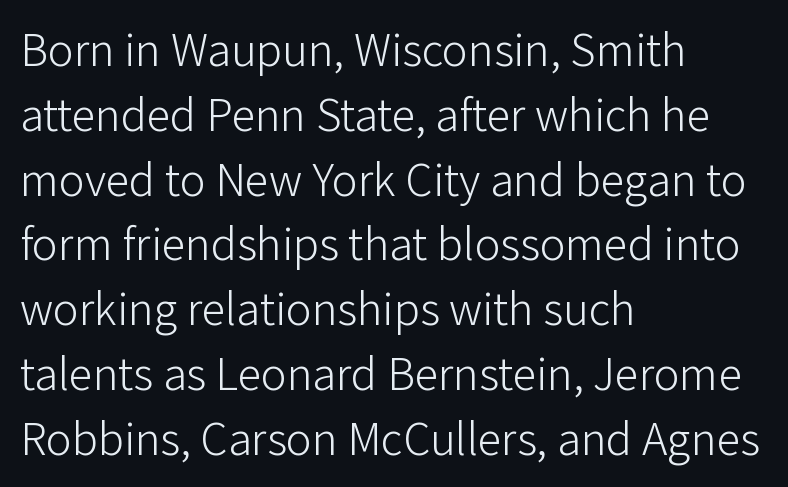
{"serif": "no", "italic": "no", "bold": "no", "weight": "light", "width": "normal", "stroke_contrast": "low", "x_height": "medium", "monospaced": "no", "underline": "no", "align": "left", "line_spacing": "normal", "line_spacing_ratio": 1.35, "letter_spacing": "normal", "letter_spacing_em": 0.0, "glyph_px": 48}
